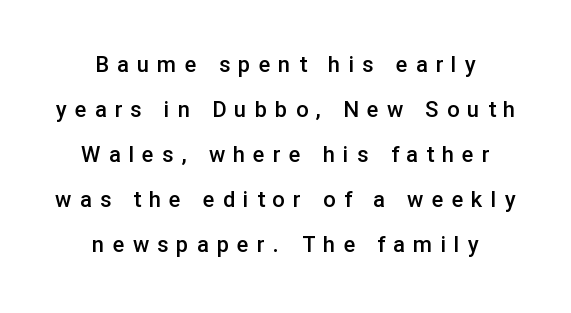
{"italic": "no", "bold": "semi", "underline": "no", "align": "center", "line_spacing": "loose", "line_spacing_ratio": 2.04, "letter_spacing": "wide", "letter_spacing_em": 0.37, "glyph_px": 22}
